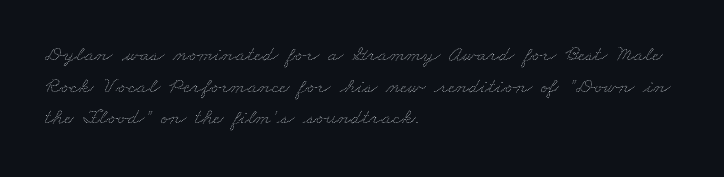
Stroke thickness stays within the range of a standard reading face or lighter. The gaps between neighbouring characters are ordinary and unremarkable. Plain, unruled lines of type. Each line starts at the same left margin while the right side varies. The leading is moderate, giving the passage an even texture.
